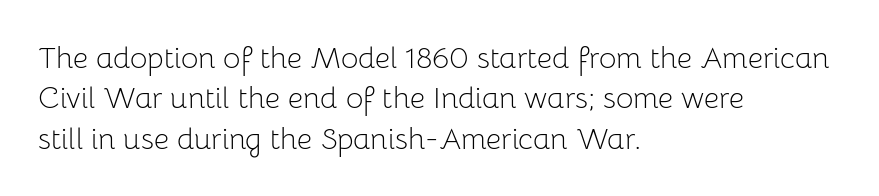
The passage shown is not bold in any degree. Upright lettering throughout. In terms of letterform style, serifs are entirely absent. Here the designer chose a conventional face with non-uniform glyph widths.
